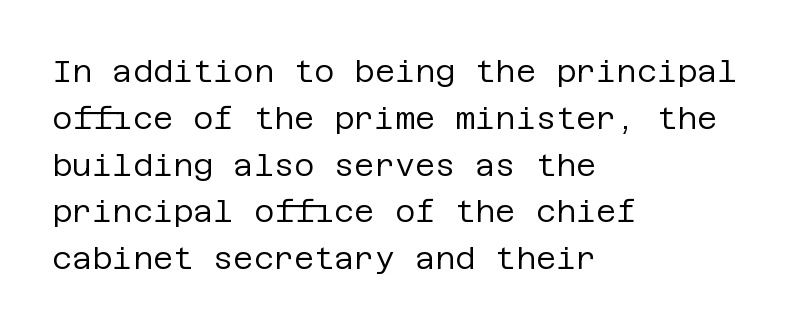
Visually the block forms a straight wall on the left and a jagged coastline on the right. Clear beneath every line of the passage. The leading is moderate, giving the passage an even texture. Unlike a traditional serif, this face leaves its strokes unadorned. Ascenders rise straight up at ninety degrees.
